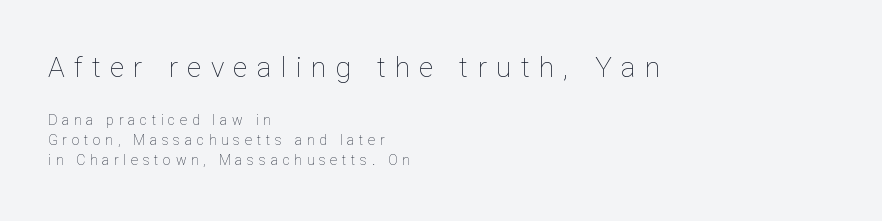
The image shows 28 px thin type, upright; set left-aligned, normal line spacing (1.42x), unusually wide letter spacing (+0.33 em), not underlined; the first (top) block is 2.0x larger; low stroke contrast and a medium x-height.
